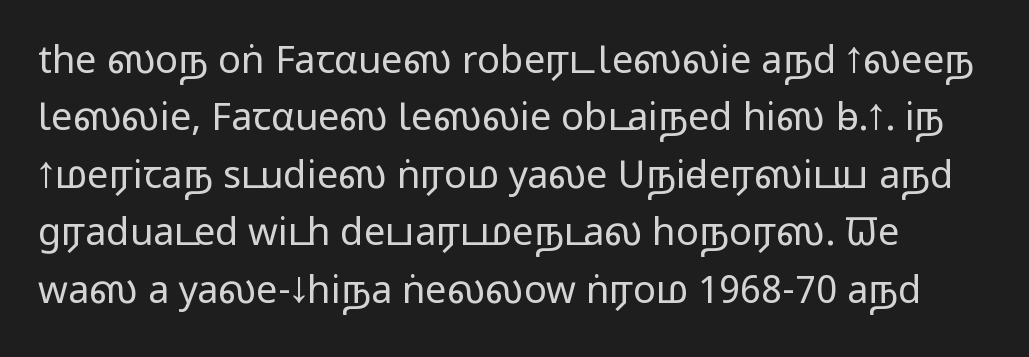
The image shows 38 px regular-weight, wide sans-serif type, upright; set normal line spacing (1.51x), normal letter spacing, not underlined; low stroke contrast and a medium x-height.
